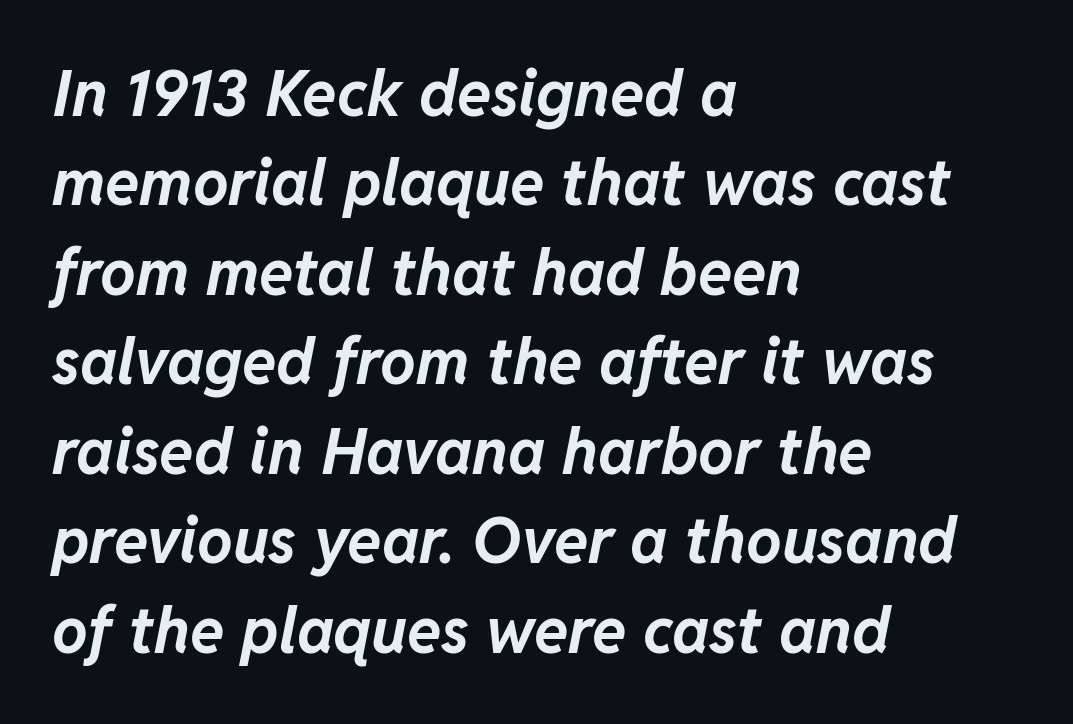
Notice how the passage keeps a crisp vertical edge on the left only. The space between consecutive lines is moderate. The strokes are fattened all the way to bold. Italic: yes, the glyphs are oblique. The letters advance in unequal steps, a hallmark of proportional type.
